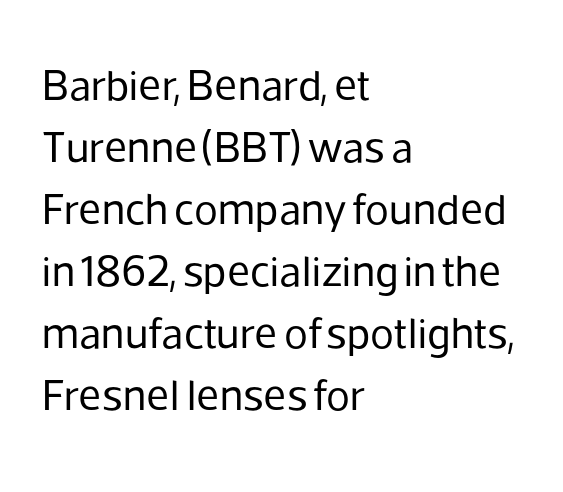
Just letters on the line, the space beneath them empty. Short and long lines alike share a common starting point at left. Type style note: lacks serifs. Is this a fixed-width face? No — the glyphs have proportional, varying widths. Compared with typical body copy, the letter spacing here is the same.
